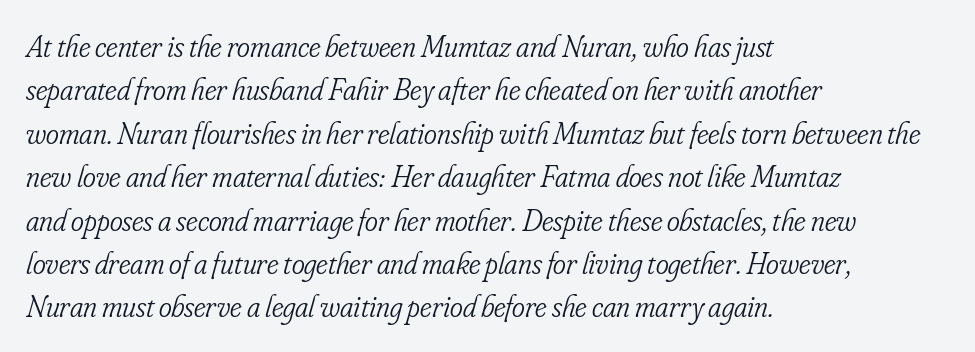
{"serif": "yes", "italic": "yes", "lean": "right", "slant_degrees": 16, "bold": "no", "weight": "light", "width": "condensed", "stroke_contrast": "low", "x_height": "small", "monospaced": "no", "underline": "no", "align": "left", "line_spacing": "normal", "line_spacing_ratio": 1.4, "letter_spacing": "normal", "letter_spacing_em": 0.0, "glyph_px": 31}
